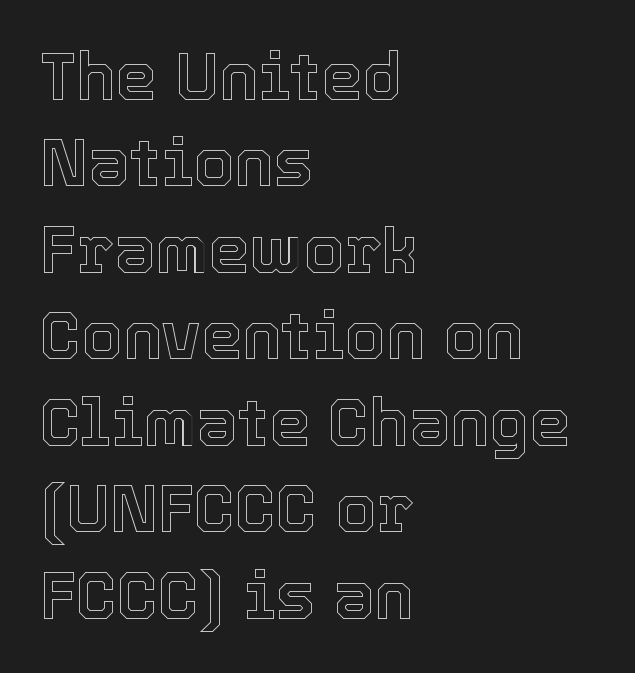
{"italic": "no", "width": "normal", "x_height": "medium", "monospaced": "no", "underline": "no", "align": "left", "line_spacing": "normal", "line_spacing_ratio": 1.31, "letter_spacing": "normal", "letter_spacing_em": 0.0, "glyph_px": 66}
